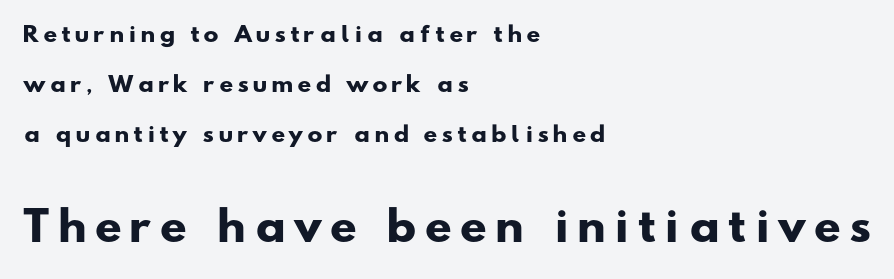
{"serif": "no", "bold": "yes", "weight": "heavy", "width": "wide", "stroke_contrast": "low", "x_height": "small", "monospaced": "no", "underline": "no", "align": "left", "line_spacing": "loose", "line_spacing_ratio": 2.49, "letter_spacing": "wide", "letter_spacing_em": 0.26, "larger_block": "second", "size_ratio": 1.95, "glyph_px": 39}
